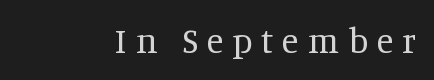
{"serif": "yes", "italic": "no", "bold": "no", "weight": "regular", "width": "normal", "stroke_contrast": "medium", "x_height": "large", "monospaced": "no", "underline": "no", "letter_spacing": "wide", "letter_spacing_em": 0.25, "glyph_px": 35}
